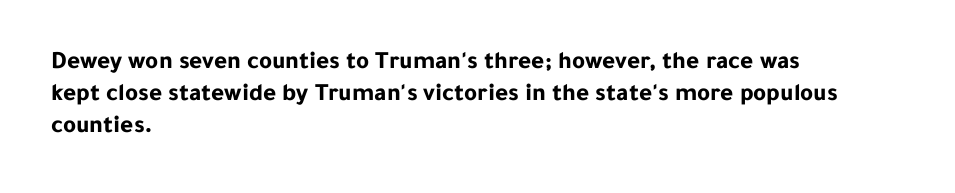
The lines sit at an ordinary, default distance from one another. Italic? Not at all — the glyphs are vertical. This rendering leaves character spacing at its baseline value. A student would call this left alignment; a typographer would say flush left, rag right.
